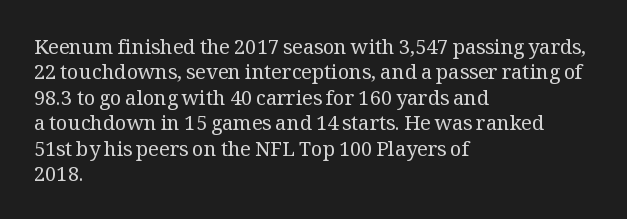
{"italic": "no", "bold": "no", "underline": "no", "align": "left", "line_spacing": "normal", "line_spacing_ratio": 1.27, "letter_spacing": "normal", "letter_spacing_em": 0.0, "glyph_px": 20}
